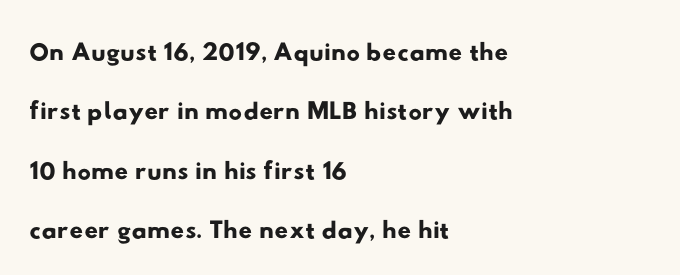
{"serif": "no", "width": "wide", "stroke_contrast": "low", "x_height": "small", "monospaced": "no", "underline": "no", "align": "left", "line_spacing": "normal", "line_spacing_ratio": 1.56, "letter_spacing": "normal", "letter_spacing_em": 0.0, "glyph_px": 38}
